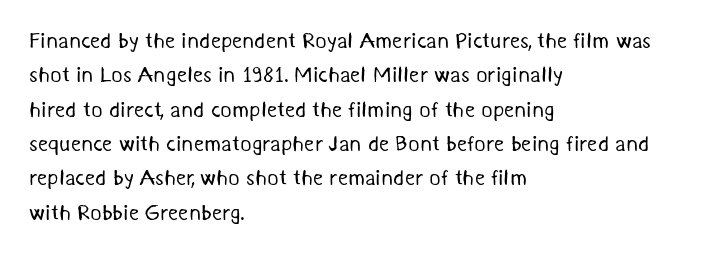
Q: Is the text bold? A: No.
Q: Is the text underlined? A: No.
Q: How is the paragraph aligned? A: Left-aligned.
Q: Is the spacing between letters normal or unusually wide? A: Normal.
Q: Is the spacing between lines tight, normal or loose? A: Normal.
